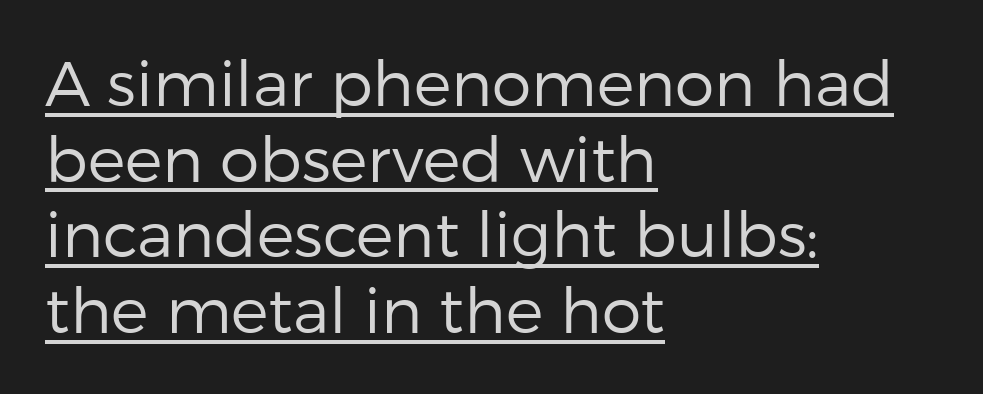
The image shows 63 px regular-weight sans-serif type, upright; set left-aligned, line spacing 1.2x, normal letter spacing, underlined; low stroke contrast and a medium x-height.
